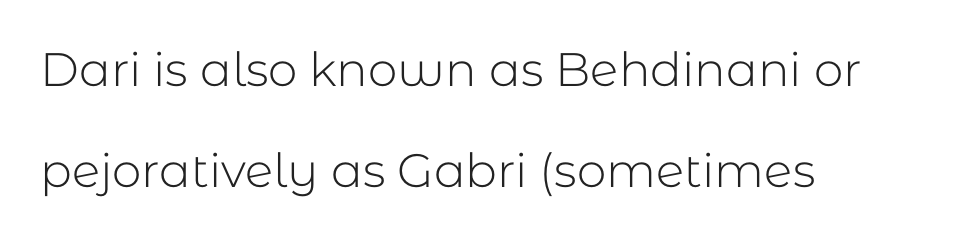
Q: Is the text bold? A: No.
Q: Is the text italic (slanted)? A: No, it is upright.
Q: Is the typeface a serif or a sans-serif typeface? A: Sans-serif.
Q: Is the text underlined? A: No.
Q: How is the paragraph aligned? A: Left-aligned.
Q: Is the spacing between letters normal or unusually wide? A: Normal.
Q: Is the spacing between lines tight, normal or loose? A: Loose.
Q: Width (condensed, normal, or wide)? A: Normal.
Q: Stroke contrast? A: Low.
Q: x-height? A: Medium.
Q: Monospaced? A: No.
